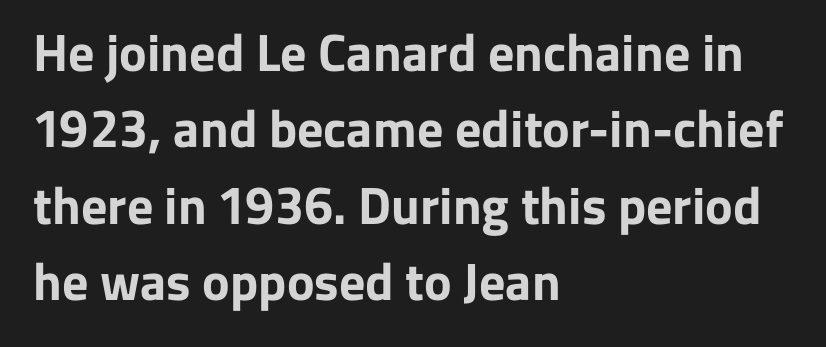
{"serif": "no", "italic": "no", "bold": "yes", "weight": "bold", "width": "normal", "stroke_contrast": "low", "x_height": "medium", "monospaced": "no", "underline": "no", "align": "left", "line_spacing": "normal", "line_spacing_ratio": 1.47, "letter_spacing": "normal", "letter_spacing_em": 0.0, "glyph_px": 52}
